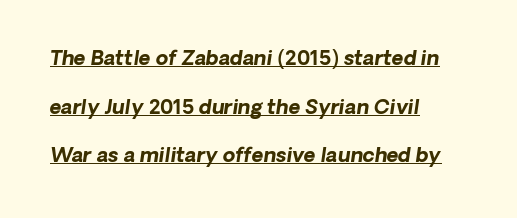
{"italic": "yes", "lean": "right", "slant_degrees": 8, "bold": "yes", "underline": "yes", "align": "left", "line_spacing": "loose", "line_spacing_ratio": 2.43, "letter_spacing": "normal", "letter_spacing_em": 0.0, "glyph_px": 20}
